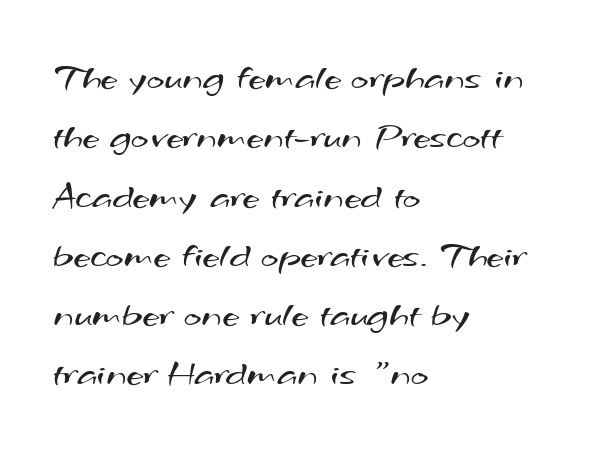
{"serif": "no", "bold": "no", "weight": "regular", "width": "wide", "stroke_contrast": "medium", "x_height": "small", "monospaced": "no", "underline": "no", "align": "left", "line_spacing": "normal", "line_spacing_ratio": 1.56, "letter_spacing": "normal", "letter_spacing_em": 0.0, "glyph_px": 38}
